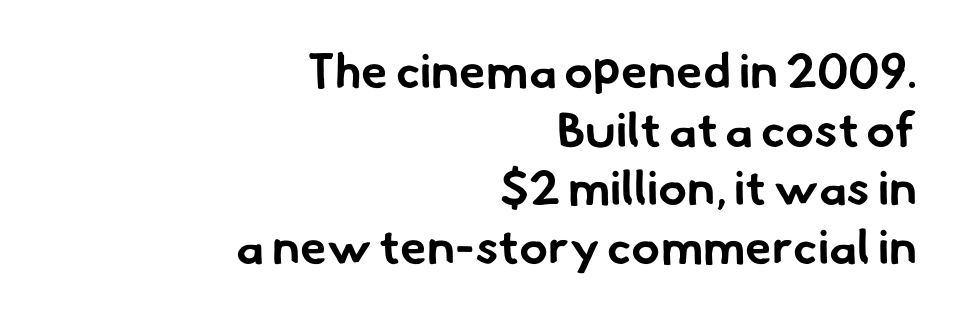
Q: Is the text bold? A: Yes.
Q: Is the typeface a serif or a sans-serif typeface? A: Sans-serif.
Q: Is the text underlined? A: No.
Q: How is the paragraph aligned? A: Right-aligned.
Q: Is the spacing between letters normal or unusually wide? A: Normal.
Q: Width (condensed, normal, or wide)? A: Normal.
Q: Stroke contrast? A: Low.
Q: x-height? A: Small.
Q: Monospaced? A: No.
